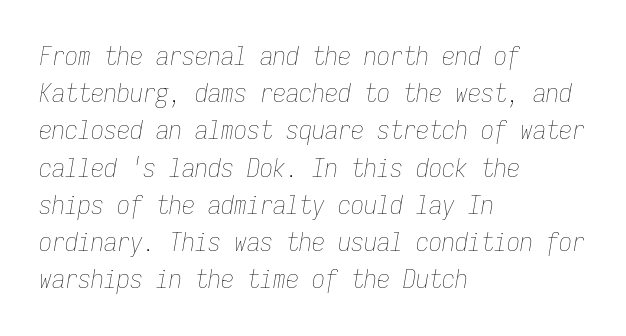
Vertical stems look standard width or narrower in stroke. This rendering features lettering with no underline. A typesetter would call this leading conventional body-copy spacing. Words appear dense and cohesive because spacing is normal.
